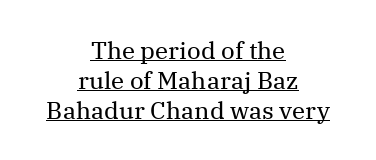
The image shows 24 px text type, upright; set centered, line spacing 1.24x, normal letter spacing, underlined.
